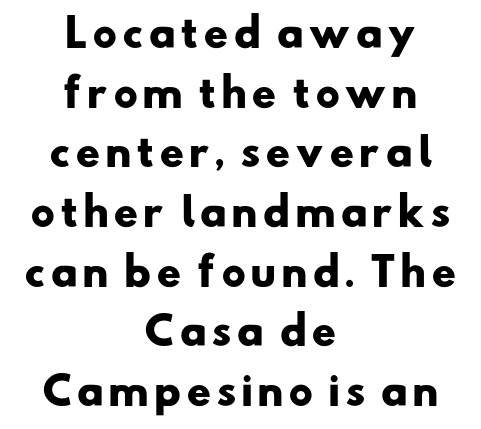
Q: Is the text bold? A: Yes.
Q: Is the typeface a serif or a sans-serif typeface? A: Sans-serif.
Q: Is the text underlined? A: No.
Q: How is the paragraph aligned? A: Centered.
Q: Is the spacing between lines tight, normal or loose? A: Normal.
Q: Width (condensed, normal, or wide)? A: Wide.
Q: Stroke contrast? A: Low.
Q: x-height? A: Small.
Q: Monospaced? A: No.
